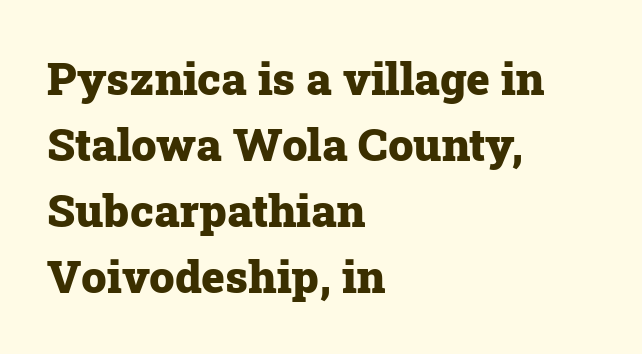
The image shows 45 px heavy serif type, upright; set left-aligned, normal line spacing (1.47x), normal letter spacing, not underlined; low stroke contrast and a medium x-height.
